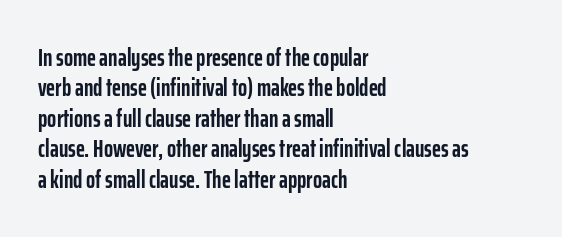
Q: Is the text bold? A: Yes.
Q: Is the text italic (slanted)? A: No, it is upright.
Q: Is the text underlined? A: No.
Q: How is the paragraph aligned? A: Left-aligned.
Q: Is the spacing between letters normal or unusually wide? A: Normal.
Q: Is the spacing between lines tight, normal or loose? A: Normal.
